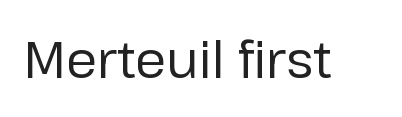
Regarding serifs, this sample does without them. Varying glyph widths throughout — classic text-font behaviour. Vertical stems look standard width or narrower in stroke. This rendering leaves character spacing at its baseline value. This is roman type, the default non-slanted kind.
